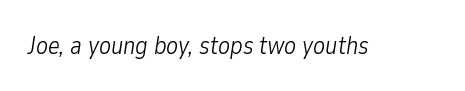
The image shows 25 px text type, italic (leaning right); set normal letter spacing, not underlined.
